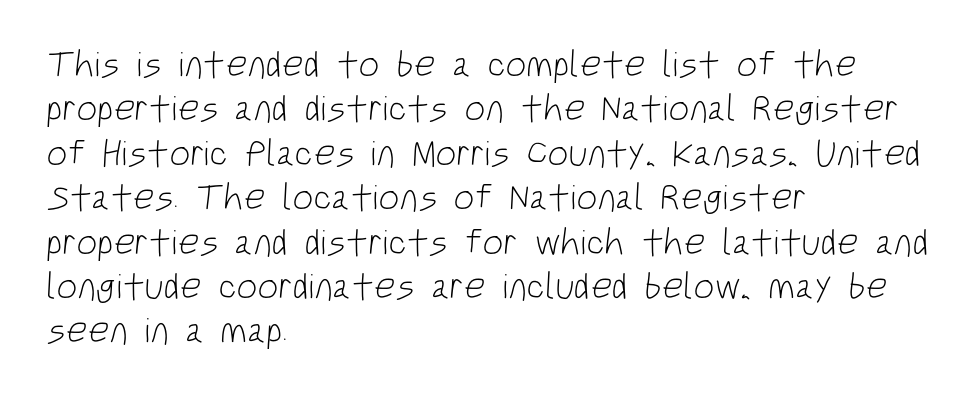
The image shows 37 px light, condensed sans-serif type; set left-aligned, line spacing 1.2x, normal letter spacing, not underlined; low stroke contrast and a large x-height.
